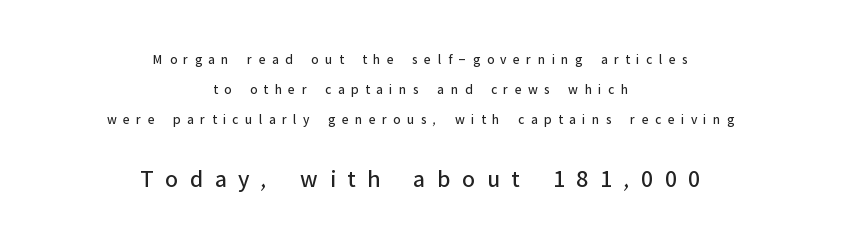
Q: Is the text bold? A: No.
Q: Is the text italic (slanted)? A: No, it is upright.
Q: Is the text underlined? A: No.
Q: How is the paragraph aligned? A: Centered.
Q: Is the spacing between letters normal or unusually wide? A: Unusually wide.
Q: Is the spacing between lines tight, normal or loose? A: Loose.
Q: Which block of text is set in a larger size, the first (top) or the second (bottom)? A: The second (bottom) one.
